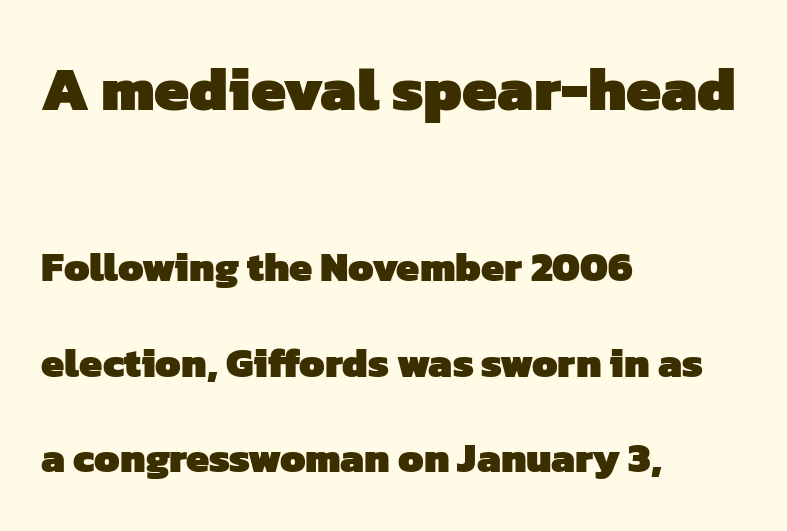
{"serif": "no", "bold": "yes", "weight": "heavy", "width": "normal", "stroke_contrast": "low", "x_height": "medium", "monospaced": "no", "underline": "no", "align": "left", "line_spacing": "loose", "line_spacing_ratio": 2.33, "letter_spacing": "normal", "letter_spacing_em": 0.0, "larger_block": "first", "size_ratio": 1.51, "glyph_px": 62}
